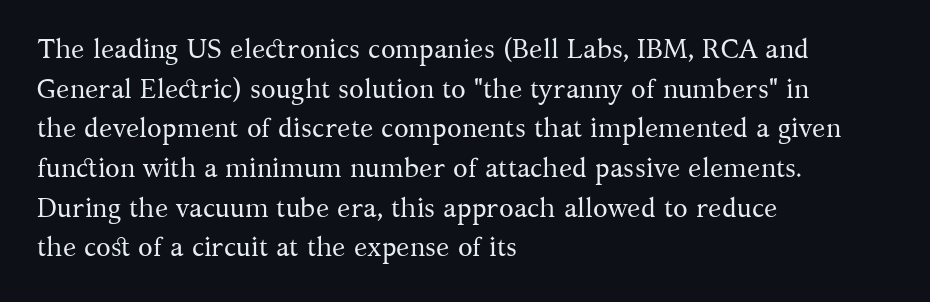
Q: Is the text bold? A: No.
Q: Is the text italic (slanted)? A: No, it is upright.
Q: Is the text underlined? A: No.
Q: How is the paragraph aligned? A: Left-aligned.
Q: Is the spacing between letters normal or unusually wide? A: Normal.
Q: Is the spacing between lines tight, normal or loose? A: Normal.
